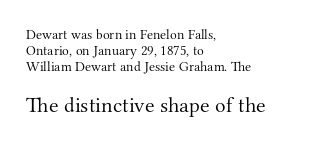
Q: Is the text bold? A: No.
Q: Is the text italic (slanted)? A: No, it is upright.
Q: Is the text underlined? A: No.
Q: How is the paragraph aligned? A: Left-aligned.
Q: Is the spacing between letters normal or unusually wide? A: Normal.
Q: Is the spacing between lines tight, normal or loose? A: Tight.
Q: Which block of text is set in a larger size, the first (top) or the second (bottom)? A: The second (bottom) one.
